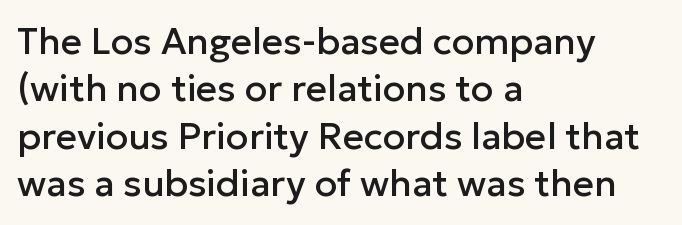
{"serif": "no", "italic": "no", "width": "normal", "stroke_contrast": "low", "x_height": "medium", "monospaced": "no", "underline": "no", "align": "left", "line_spacing": "normal", "line_spacing_ratio": 1.28, "letter_spacing": "normal", "letter_spacing_em": 0.0, "glyph_px": 37}
